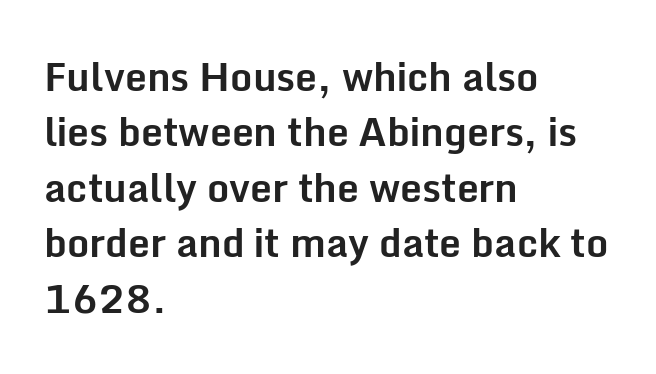
The image shows 39 px bold sans-serif type, upright; set left-aligned, normal line spacing (1.42x), normal letter spacing, not underlined; low stroke contrast and a medium x-height.
